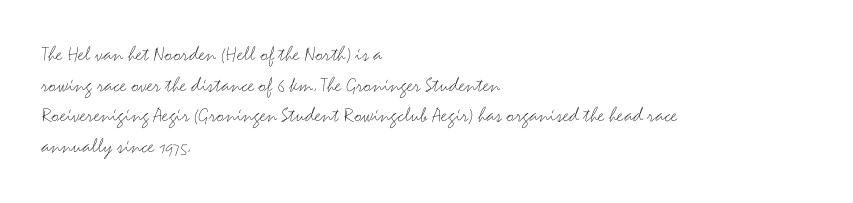
{"bold": "no", "underline": "no", "align": "left", "line_spacing": "normal", "line_spacing_ratio": 1.39, "letter_spacing": "normal", "letter_spacing_em": 0.0, "glyph_px": 22}
